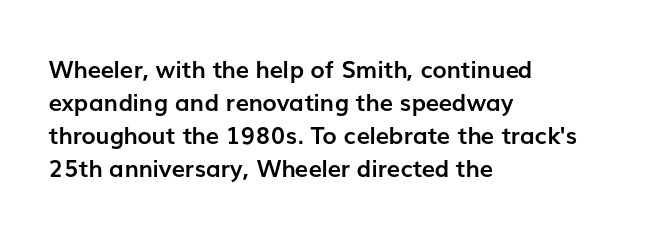
{"italic": "no", "bold": "yes", "underline": "no", "align": "left", "line_spacing": "normal", "line_spacing_ratio": 1.37, "letter_spacing": "normal", "letter_spacing_em": 0.0, "glyph_px": 24}
